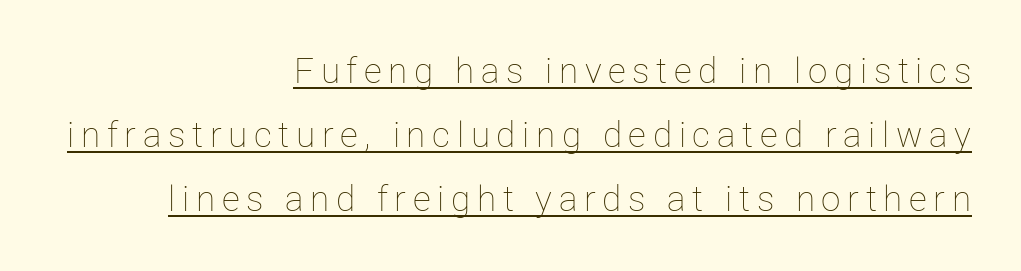
The image shows 35 px thin type, upright; set right-aligned, line spacing 1.83x, underlined; low stroke contrast and a medium x-height.
